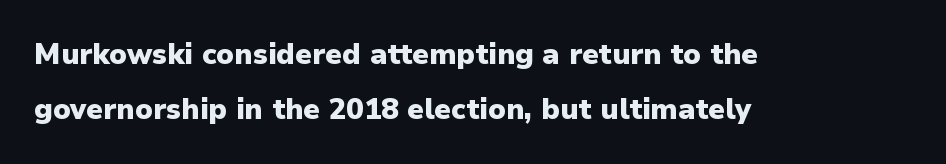
The image shows 29 px heavy sans-serif type, upright; set left-aligned, line spacing 1.89x, normal letter spacing, not underlined; low stroke contrast and a medium x-height.
